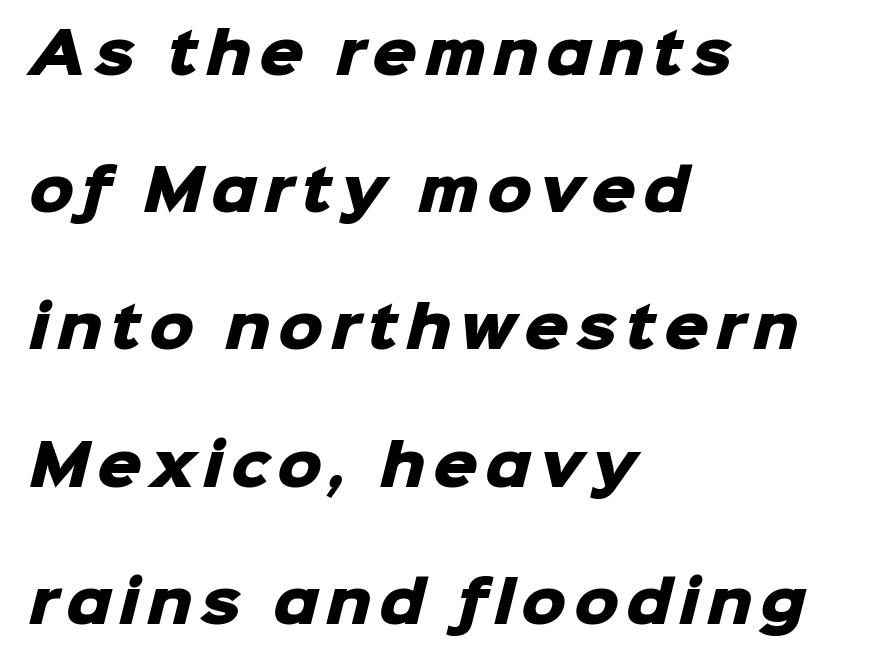
Q: Is the text bold? A: Yes.
Q: Is the typeface a serif or a sans-serif typeface? A: Sans-serif.
Q: Is the text underlined? A: No.
Q: How is the paragraph aligned? A: Left-aligned.
Q: Is the spacing between lines tight, normal or loose? A: Loose.
Q: Width (condensed, normal, or wide)? A: Normal.
Q: Stroke contrast? A: Low.
Q: x-height? A: Medium.
Q: Monospaced? A: No.
